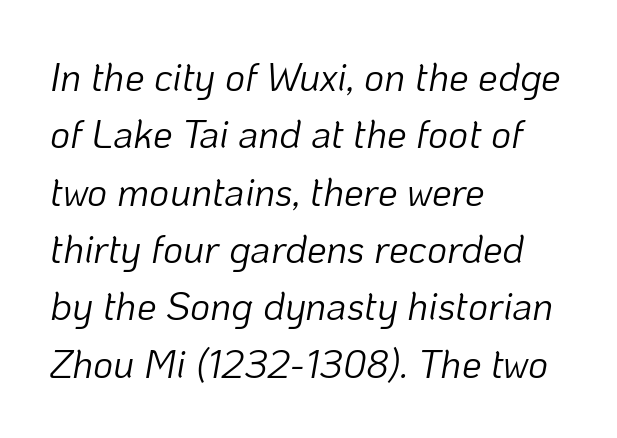
Q: Is the text bold? A: No.
Q: Is the text italic (slanted)? A: Yes, it leans right by about 10 degrees.
Q: Is the text underlined? A: No.
Q: How is the paragraph aligned? A: Left-aligned.
Q: Is the spacing between letters normal or unusually wide? A: Normal.
Q: Is the spacing between lines tight, normal or loose? A: Normal.
Q: Width (condensed, normal, or wide)? A: Normal.
Q: Stroke contrast? A: Low.
Q: x-height? A: Medium.
Q: Monospaced? A: No.
